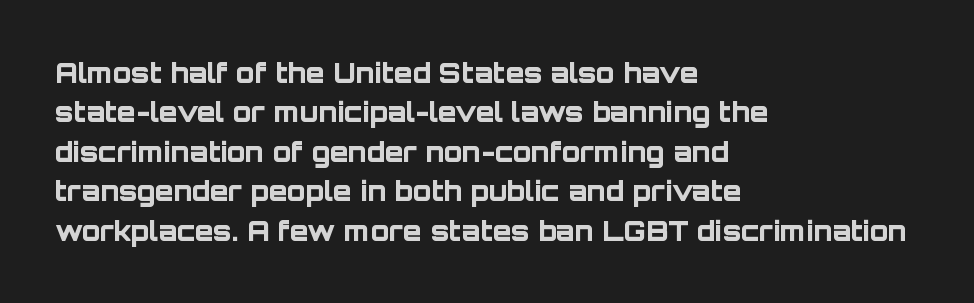
{"italic": "no", "bold": "yes", "underline": "no", "align": "left", "line_spacing": "normal", "line_spacing_ratio": 1.46, "letter_spacing": "normal", "letter_spacing_em": 0.0, "glyph_px": 27}
